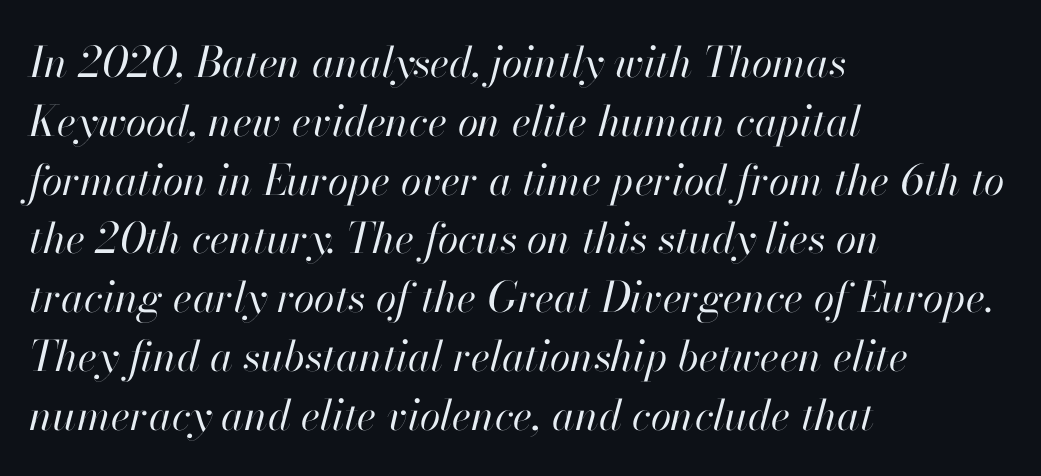
{"italic": "yes", "lean": "right", "slant_degrees": 13, "bold": "no", "weight": "regular", "width": "normal", "stroke_contrast": "high", "x_height": "small", "monospaced": "no", "underline": "no", "align": "left", "line_spacing": "normal", "line_spacing_ratio": 1.4, "letter_spacing": "normal", "letter_spacing_em": 0.0, "glyph_px": 42}
